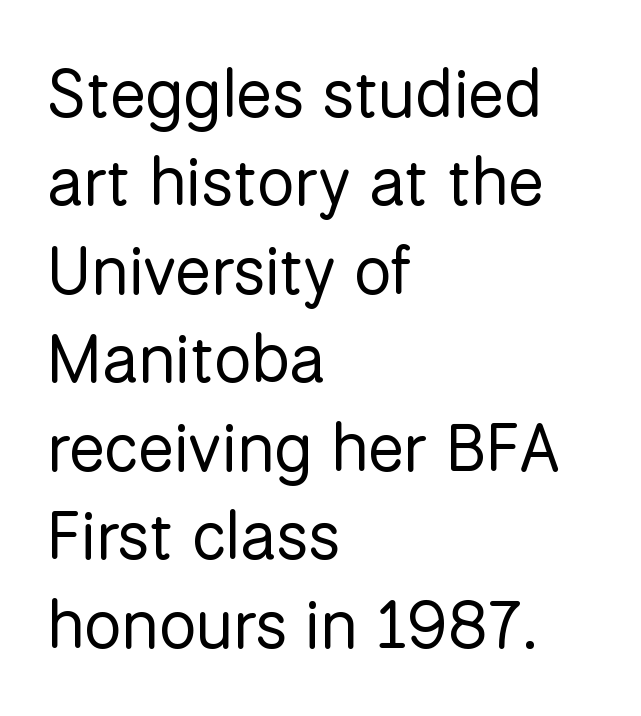
{"serif": "no", "italic": "no", "bold": "no", "weight": "regular", "width": "normal", "stroke_contrast": "low", "x_height": "medium", "monospaced": "no", "underline": "no", "align": "left", "line_spacing": "normal", "line_spacing_ratio": 1.32, "letter_spacing": "normal", "letter_spacing_em": 0.0, "glyph_px": 67}
